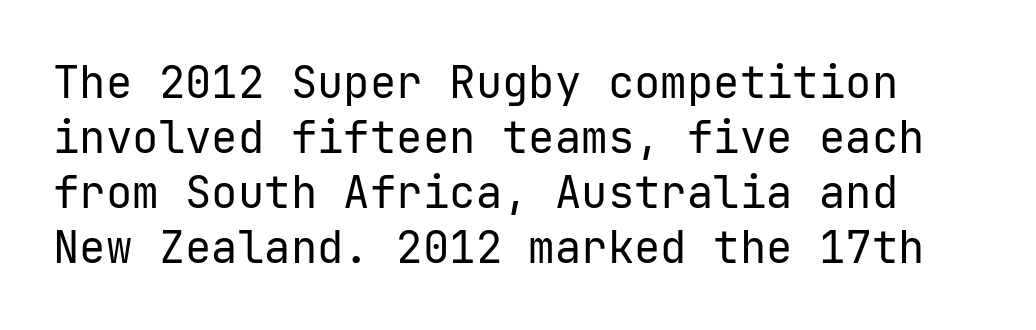
The image shows 44 px regular-weight sans-serif type, upright; set normal line spacing (1.25x), normal letter spacing, not underlined; low stroke contrast and a medium x-height.
